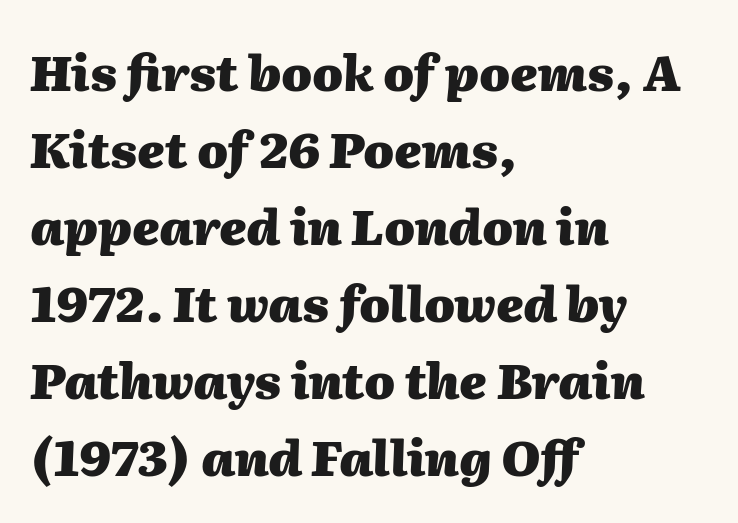
Q: Is the text bold? A: Yes.
Q: Is the text italic (slanted)? A: Yes, it leans right by about 2 degrees.
Q: Is the text underlined? A: No.
Q: How is the paragraph aligned? A: Left-aligned.
Q: Is the spacing between letters normal or unusually wide? A: Normal.
Q: Is the spacing between lines tight, normal or loose? A: Normal.
Q: Width (condensed, normal, or wide)? A: Normal.
Q: Stroke contrast? A: Medium.
Q: x-height? A: Medium.
Q: Monospaced? A: No.
